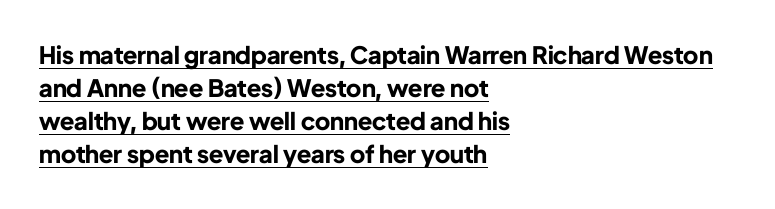
Q: Is the text bold? A: Yes.
Q: Is the text italic (slanted)? A: No, it is upright.
Q: Is the text underlined? A: Yes.
Q: How is the paragraph aligned? A: Left-aligned.
Q: Is the spacing between letters normal or unusually wide? A: Normal.
Q: Is the spacing between lines tight, normal or loose? A: Normal.
